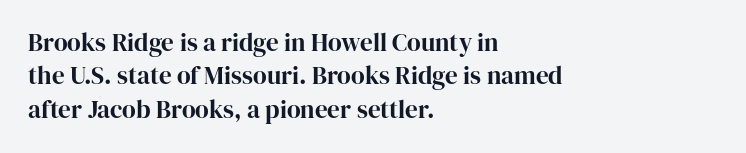
{"italic": "no", "underline": "no", "align": "left", "line_spacing": "normal", "line_spacing_ratio": 1.34, "letter_spacing": "normal", "letter_spacing_em": 0.0, "glyph_px": 25}
